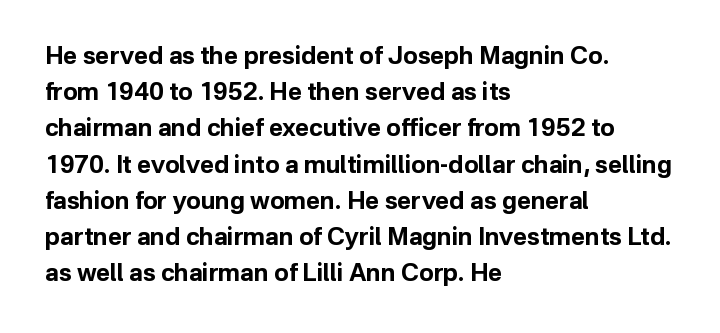
The vertical gap from one line to the next is medium. In terms of posture, this sample is upright. Look at the stroke-to-counter ratio: heavy, a bold. Clear beneath every line of the passage. Casual observation: everything's shoved over to the left. You could call the tracking neutral — neither tight nor loose.
